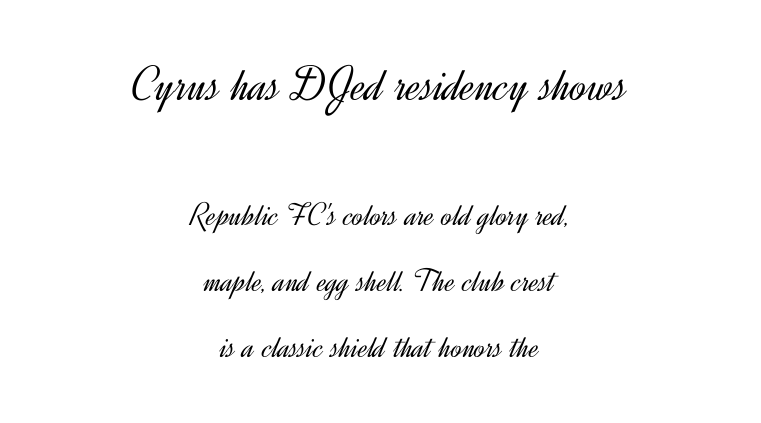
{"serif": "no", "bold": "no", "weight": "light", "width": "normal", "x_height": "small", "monospaced": "no", "underline": "no", "align": "center", "line_spacing": "loose", "line_spacing_ratio": 2.0, "letter_spacing": "normal", "letter_spacing_em": 0.0, "larger_block": "first", "size_ratio": 1.52, "glyph_px": 50}
